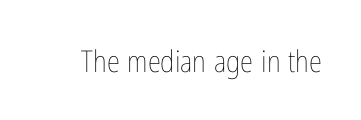
Here the designer chose a conventional face with non-uniform glyph widths. This is roman type, the default non-slanted kind. The strokes are not fattened; the text isn't bold. What stands out about the letter spacing? Nothing — it is the standard amount.
